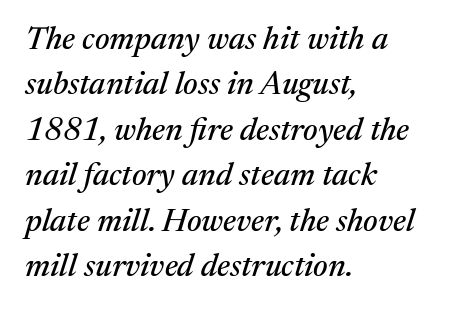
The image shows 32 px serif type, italic (leaning right); set left-aligned, normal line spacing (1.42x), normal letter spacing, not underlined; medium stroke contrast and a medium x-height.
